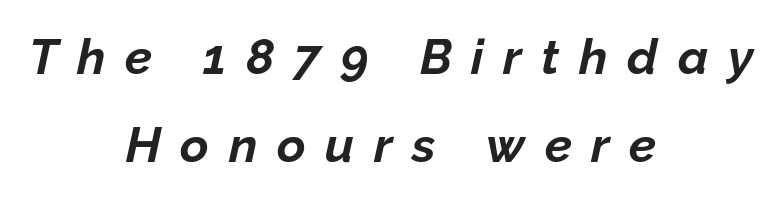
{"italic": "yes", "lean": "right", "slant_degrees": 12, "bold": "yes", "weight": "bold", "width": "normal", "stroke_contrast": "low", "x_height": "medium", "monospaced": "no", "underline": "no", "align": "center", "line_spacing_ratio": 1.79, "letter_spacing": "wide", "letter_spacing_em": 0.4, "glyph_px": 49}
